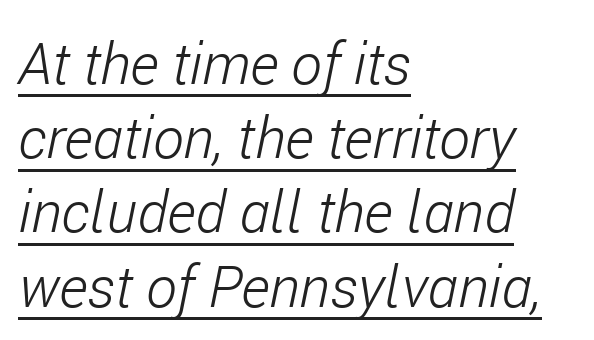
{"italic": "yes", "lean": "right", "slant_degrees": 11, "bold": "no", "weight": "light", "width": "condensed", "stroke_contrast": "low", "x_height": "medium", "monospaced": "no", "underline": "yes", "align": "left", "line_spacing": "normal", "line_spacing_ratio": 1.28, "letter_spacing": "normal", "letter_spacing_em": 0.0, "glyph_px": 58}
